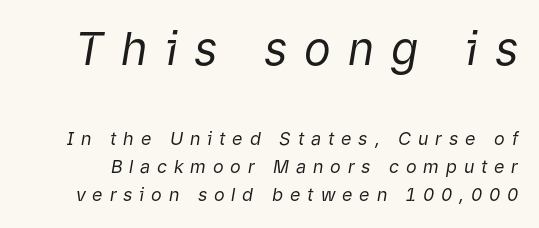
Q: Is the text bold? A: No.
Q: Is the text italic (slanted)? A: Yes, it leans right by about 9 degrees.
Q: Is the text underlined? A: No.
Q: Is the spacing between letters normal or unusually wide? A: Unusually wide.
Q: Is the spacing between lines tight, normal or loose? A: Normal.
Q: Which block of text is set in a larger size, the first (top) or the second (bottom)? A: The first (top) one.
Q: Width (condensed, normal, or wide)? A: Normal.
Q: Stroke contrast? A: Low.
Q: x-height? A: Medium.
Q: Monospaced? A: No.
